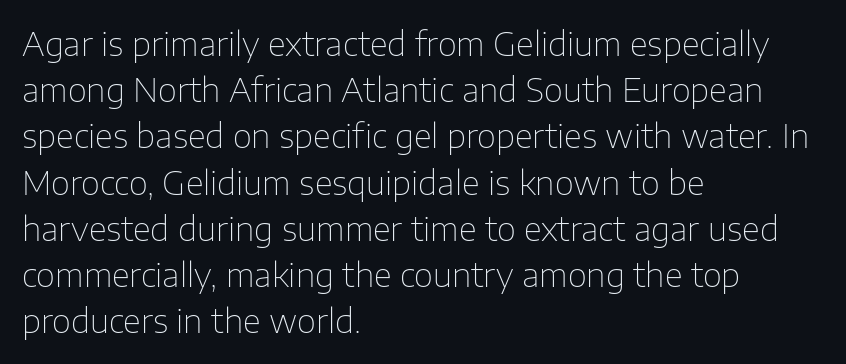
Q: Is the text bold? A: No.
Q: Is the text italic (slanted)? A: No, it is upright.
Q: Is the typeface a serif or a sans-serif typeface? A: Sans-serif.
Q: Is the text underlined? A: No.
Q: How is the paragraph aligned? A: Left-aligned.
Q: Is the spacing between letters normal or unusually wide? A: Normal.
Q: Is the spacing between lines tight, normal or loose? A: Normal.
Q: Width (condensed, normal, or wide)? A: Normal.
Q: Stroke contrast? A: Low.
Q: x-height? A: Medium.
Q: Monospaced? A: No.
